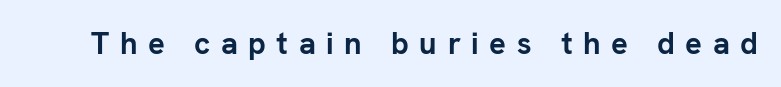
{"serif": "no", "italic": "no", "bold": "yes", "weight": "semibold", "width": "normal", "stroke_contrast": "low", "x_height": "medium", "monospaced": "no", "underline": "no", "letter_spacing": "wide", "letter_spacing_em": 0.34, "glyph_px": 31}
